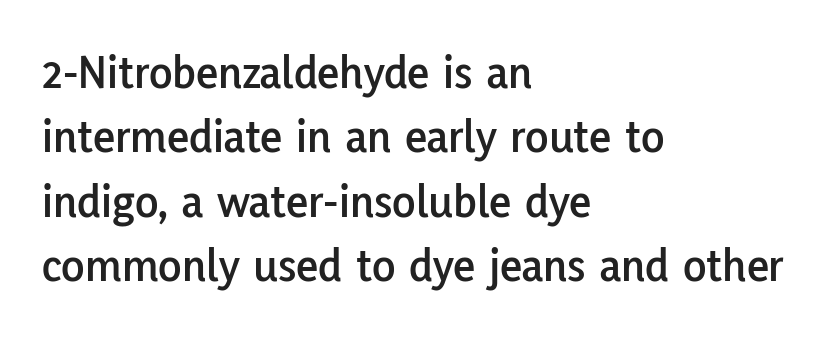
Unlike italic type, these characters show no tilt at all. The vertical gap from one line to the next is medium. Is the letter spacing exaggerated? No — it looks like the ordinary default. The rendering anchors every line to the left-hand side.
